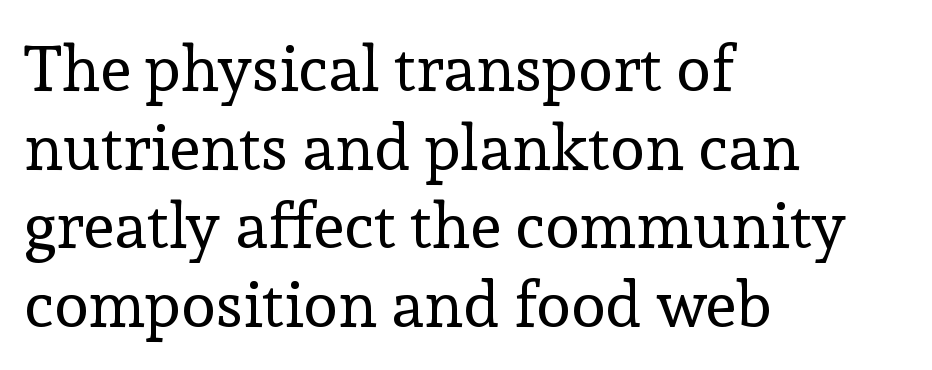
The image shows 64 px regular-weight serif type, upright; set left-aligned, line spacing 1.23x, normal letter spacing, not underlined; a medium x-height.
